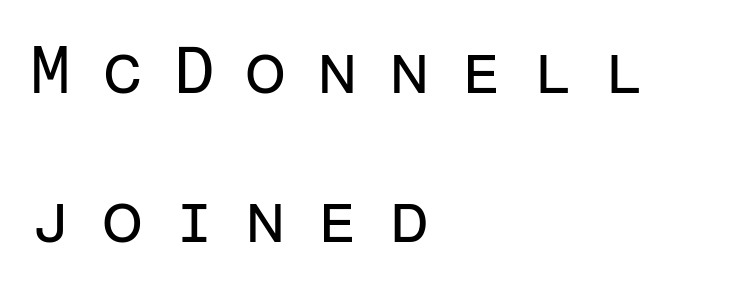
Q: Is the text bold? A: No.
Q: Is the text italic (slanted)? A: No, it is upright.
Q: Is the typeface a serif or a sans-serif typeface? A: Sans-serif.
Q: Is the text underlined? A: No.
Q: How is the paragraph aligned? A: Left-aligned.
Q: Is the spacing between letters normal or unusually wide? A: Unusually wide.
Q: Is the spacing between lines tight, normal or loose? A: Loose.
Q: Width (condensed, normal, or wide)? A: Normal.
Q: Stroke contrast? A: Low.
Q: x-height? A: Medium.
Q: Monospaced? A: Yes.
